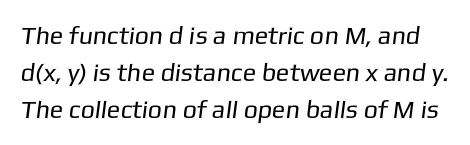
Vertical stems look standard width or narrower in stroke. Each word holds together tightly as a unit, with standard inter-letter gaps. Check the space under the baseline: it is left empty. Each new line begins a customary step beneath the previous one.
